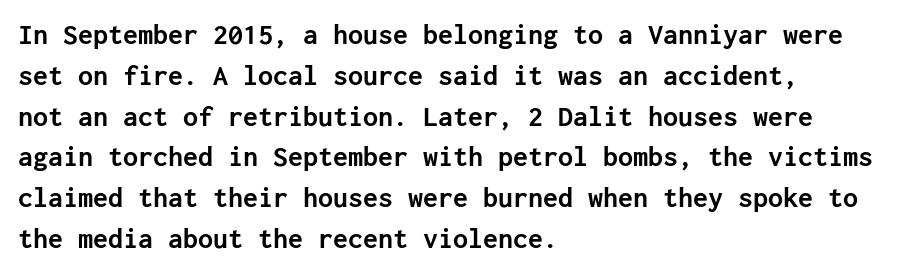
Q: Is the text bold? A: Yes.
Q: Is the text italic (slanted)? A: No, it is upright.
Q: Is the typeface a serif or a sans-serif typeface? A: Sans-serif.
Q: Is the text underlined? A: No.
Q: How is the paragraph aligned? A: Left-aligned.
Q: Is the spacing between letters normal or unusually wide? A: Normal.
Q: Is the spacing between lines tight, normal or loose? A: Normal.
Q: Width (condensed, normal, or wide)? A: Normal.
Q: Stroke contrast? A: Low.
Q: x-height? A: Medium.
